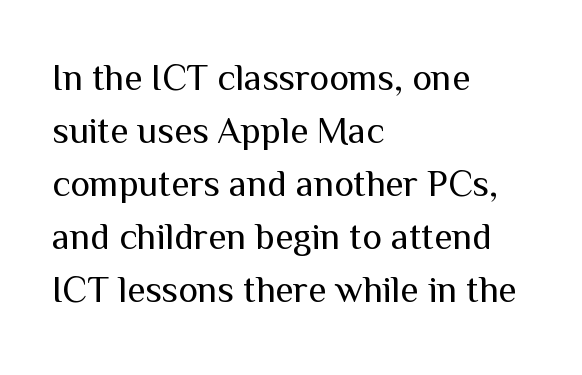
{"serif": "no", "italic": "no", "bold": "no", "weight": "regular", "width": "normal", "stroke_contrast": "medium", "x_height": "medium", "monospaced": "no", "underline": "no", "align": "left", "line_spacing": "normal", "line_spacing_ratio": 1.43, "letter_spacing": "normal", "letter_spacing_em": 0.0, "glyph_px": 37}
